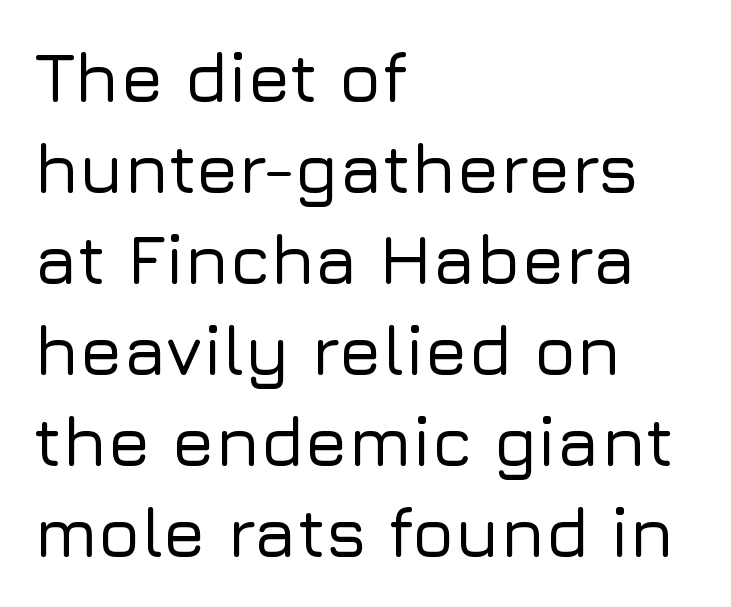
The image shows 70 px sans-serif type, upright; set left-aligned, normal line spacing (1.3x), normal letter spacing, not underlined; low stroke contrast and a medium x-height.
